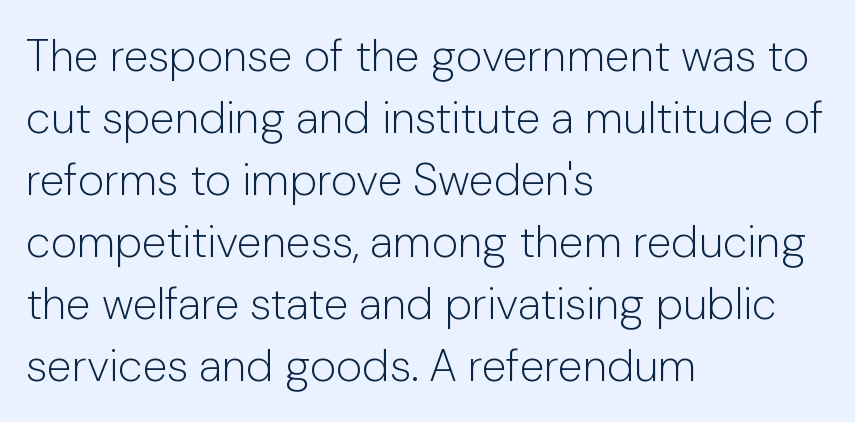
Compared with typical paragraphs, the rows here are spaced about the same. A quiet, ordinary-to-light weight characterises the typeface. Casual observation: everything's shoved over to the left. Nothing unusual about the tracking: characters are spaced as the font intends. Do the letters lean? They stand straight.
